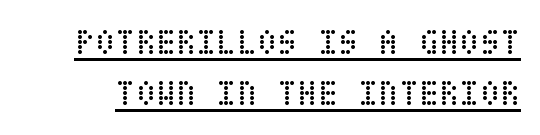
The image shows 37 px regular-weight, condensed type, upright; set normal line spacing (1.39x), normal letter spacing, underlined; low stroke contrast and a large x-height.
